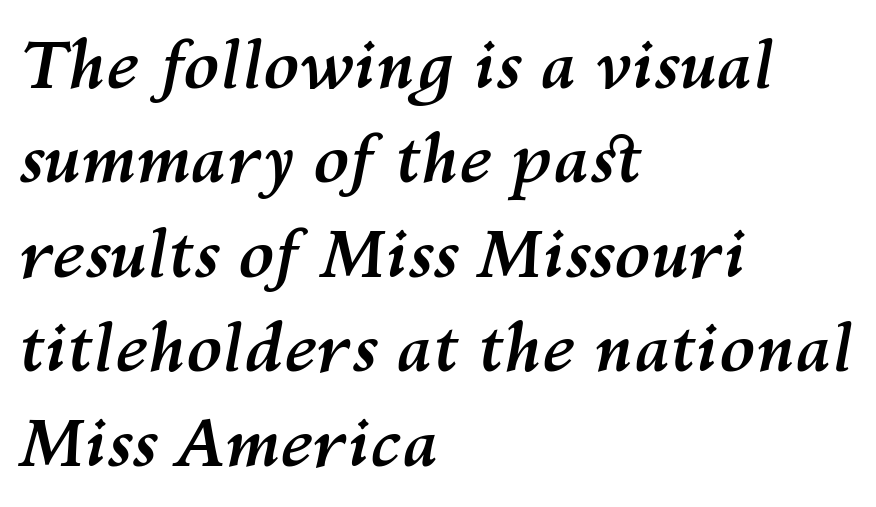
{"italic": "yes", "lean": "right", "slant_degrees": 10, "bold": "yes", "weight": "semibold", "width": "normal", "stroke_contrast": "medium", "x_height": "medium", "monospaced": "no", "underline": "no", "align": "left", "line_spacing": "normal", "line_spacing_ratio": 1.43, "letter_spacing": "normal", "letter_spacing_em": 0.0, "glyph_px": 66}
